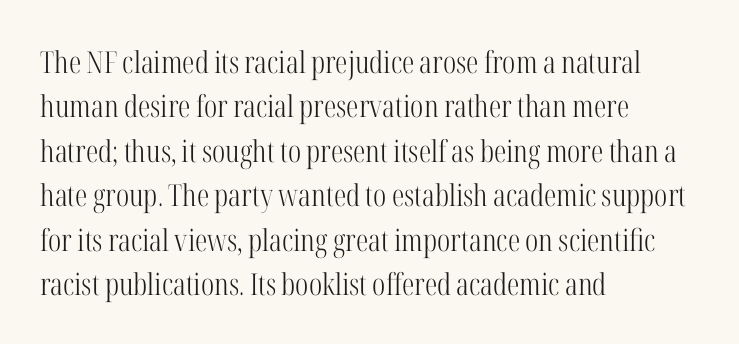
Quick note: interline space is typical. Bare-footed words on every line. A typesetter would call this zero additional tracking. The rendering uses natural spacing where letterforms have individual widths. Italic? Not at all — the glyphs are vertical. You can tell from the footed stems that serif type was used.
